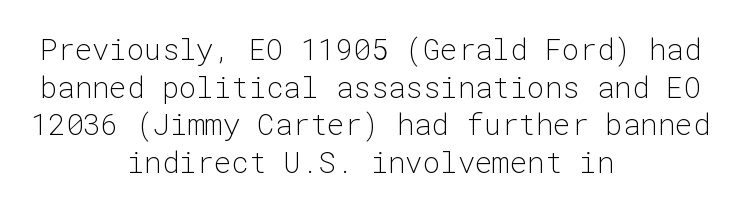
Students, note that the glyphs here touch the page at normal intervals. The line-height multiplier appears to be the usual default. If you drew a line through each stem, it would be perfectly vertical. These lines are rendered in a fixed-pitch font. Is the type heavy? It reads as light-to-regular instead. Each letter's strokes conclude bluntly, with no projecting serifs.
